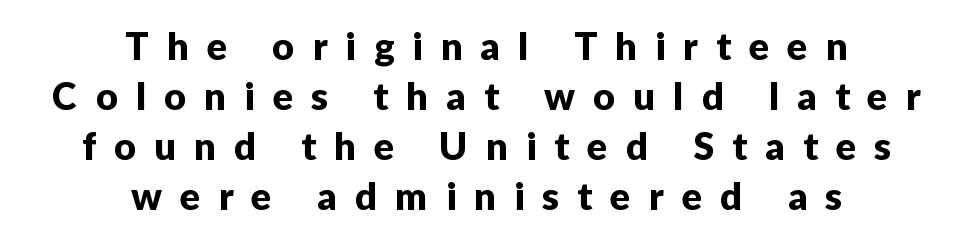
The image shows 38 px sans-serif type, upright; set centered, normal line spacing (1.32x), unusually wide letter spacing (+0.48 em), not underlined; low stroke contrast and a medium x-height.
